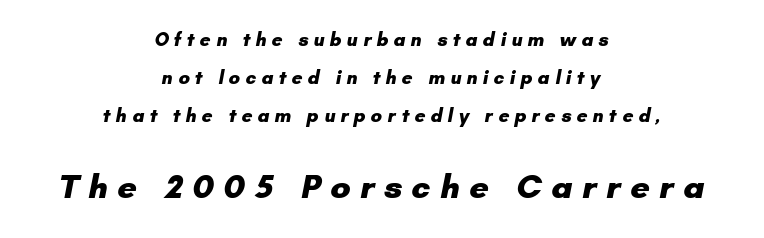
The image shows 34 px heavy sans-serif type; set centered, loose line spacing (1.99x), unusually wide letter spacing (+0.27 em), not underlined; the second (bottom) block is 1.79x larger; low stroke contrast and a small x-height.
